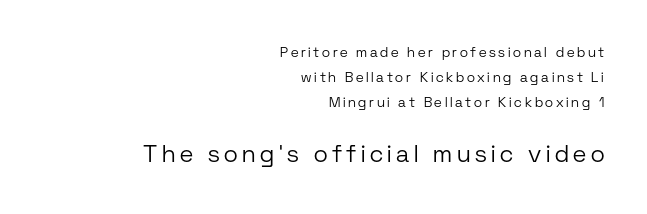
Q: Is the text bold? A: No.
Q: Is the text italic (slanted)? A: No, it is upright.
Q: Is the text underlined? A: No.
Q: How is the paragraph aligned? A: Right-aligned.
Q: Which block of text is set in a larger size, the first (top) or the second (bottom)? A: The second (bottom) one.
